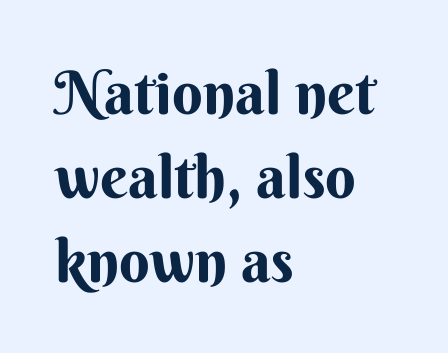
{"serif": "no", "italic": "no", "bold": "yes", "weight": "bold", "width": "normal", "stroke_contrast": "medium", "x_height": "small", "monospaced": "no", "underline": "no", "align": "left", "line_spacing": "normal", "line_spacing_ratio": 1.4, "letter_spacing": "normal", "letter_spacing_em": 0.0, "glyph_px": 60}
